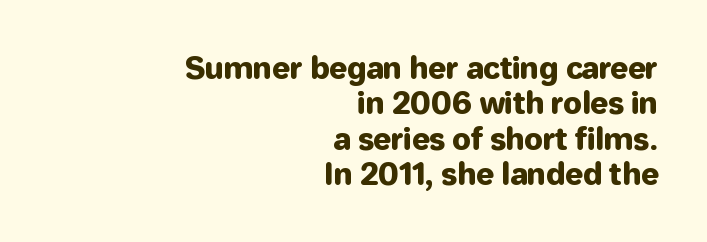
The image shows 30 px sans-serif type, upright; set right-aligned, line spacing 1.18x, normal letter spacing, not underlined; low stroke contrast and a medium x-height.
